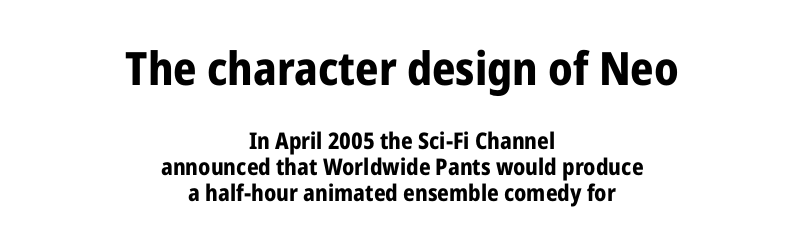
The image shows 46 px bold, condensed sans-serif type, upright; set centered, tight line spacing (1.13x), normal letter spacing, not underlined; the first (top) block is 2.0x larger; low stroke contrast and a medium x-height.
